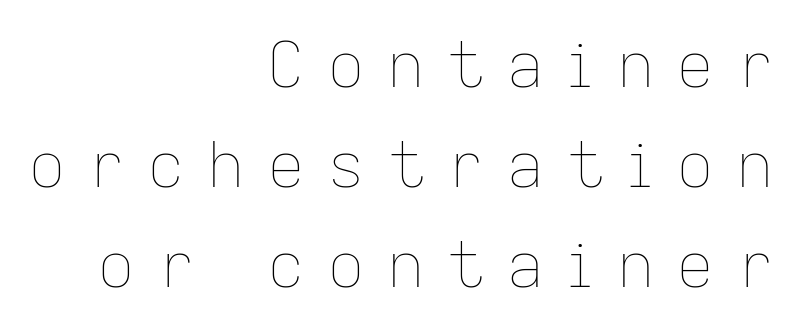
The image shows 63 px thin type, upright; set right-aligned, normal line spacing (1.59x), unusually wide letter spacing (+0.35 em), not underlined; low stroke contrast and a medium x-height.
